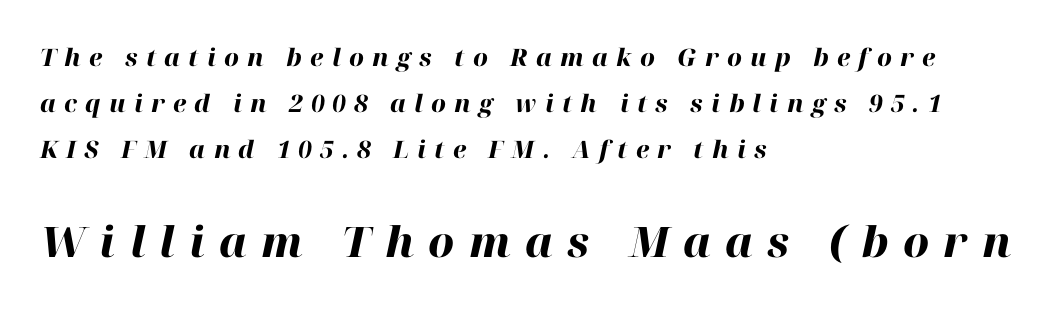
Q: Is the text bold? A: Yes.
Q: Is the text italic (slanted)? A: Yes, it leans right by about 12 degrees.
Q: Is the text underlined? A: No.
Q: How is the paragraph aligned? A: Left-aligned.
Q: Is the spacing between letters normal or unusually wide? A: Unusually wide.
Q: Is the spacing between lines tight, normal or loose? A: Loose.
Q: Which block of text is set in a larger size, the first (top) or the second (bottom)? A: The second (bottom) one.
Q: Width (condensed, normal, or wide)? A: Normal.
Q: Stroke contrast? A: High.
Q: x-height? A: Medium.
Q: Monospaced? A: No.
